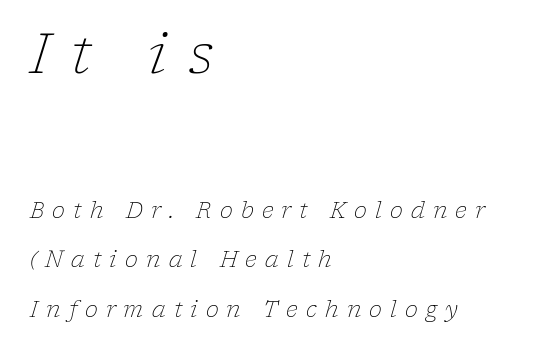
Proportional: the letters do not fall into vertical columns. Top chunk: large. Bottom chunk: small. The font family rendered here belongs to the serif group. One-word summary of the alignment: left. Underline: absent. Designer's note — italics engaged.
